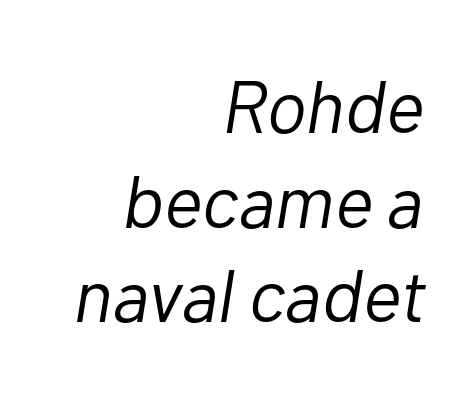
The image shows 74 px light type, italic (leaning right); set right-aligned, normal line spacing (1.28x), normal letter spacing, not underlined; low stroke contrast and a medium x-height.
